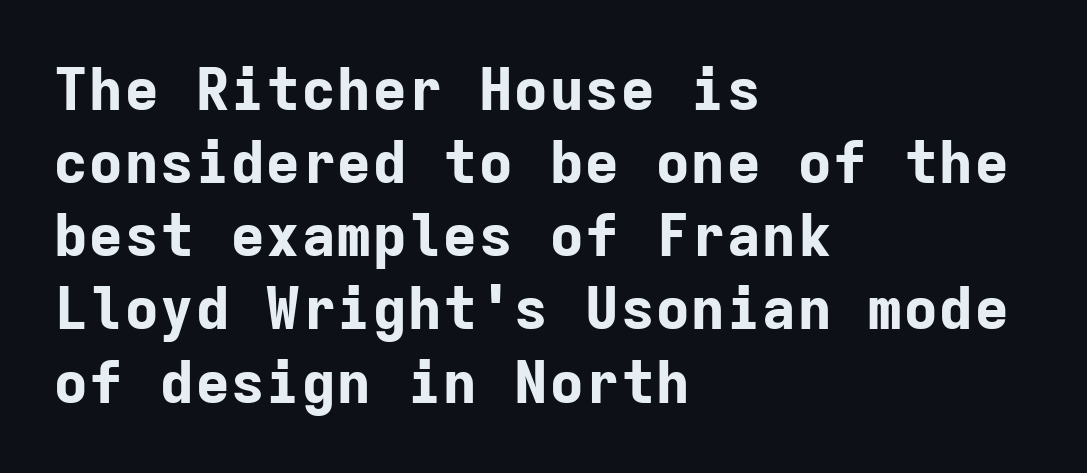
The image shows 59 px bold sans-serif type, upright, monospaced; set left-aligned, line spacing 1.24x, normal letter spacing, not underlined; low stroke contrast and a medium x-height.
